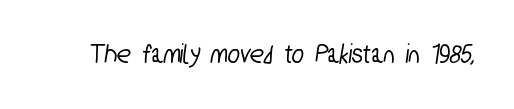
The image shows 28 px condensed sans-serif type; set normal letter spacing, not underlined; low stroke contrast and a medium x-height.
